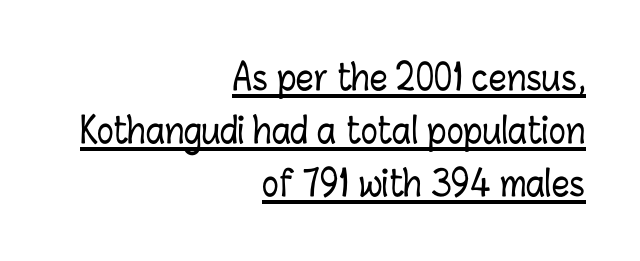
{"italic": "no", "width": "condensed", "stroke_contrast": "low", "x_height": "medium", "monospaced": "no", "underline": "yes", "align": "right", "line_spacing": "normal", "line_spacing_ratio": 1.52, "letter_spacing": "normal", "letter_spacing_em": 0.0, "glyph_px": 35}
